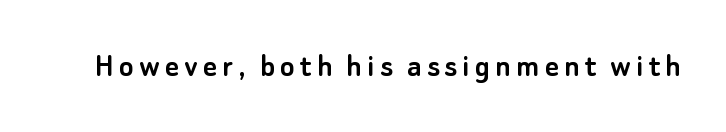
{"serif": "no", "italic": "no", "width": "normal", "stroke_contrast": "low", "x_height": "small", "monospaced": "no", "underline": "no", "glyph_px": 34}
